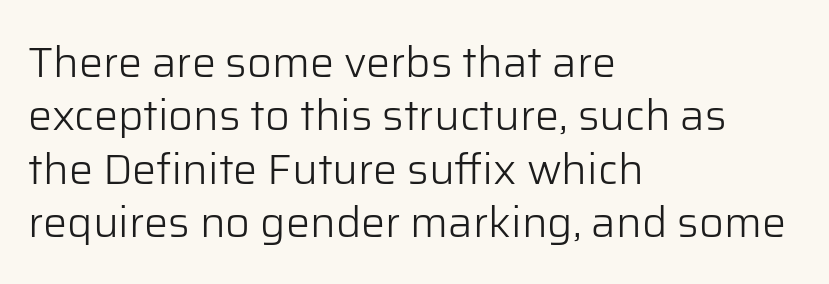
{"serif": "no", "italic": "no", "bold": "no", "weight": "light", "width": "normal", "stroke_contrast": "low", "x_height": "medium", "monospaced": "no", "underline": "no", "align": "left", "line_spacing_ratio": 1.24, "letter_spacing": "normal", "letter_spacing_em": 0.0, "glyph_px": 43}
